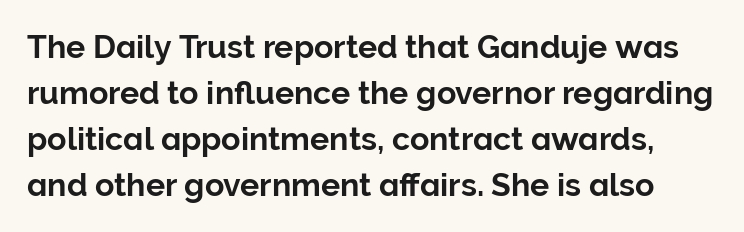
Do the characters align in a grid? No, the font is proportional. Unlike italic type, these characters show no tilt at all. Decoration check: the copy has no underline. Rows of type keep a routine distance in the vertical direction. These lines keep a tight, regular rhythm from letter to letter. Are there feet on the stems? There aren't — it's a sans.
